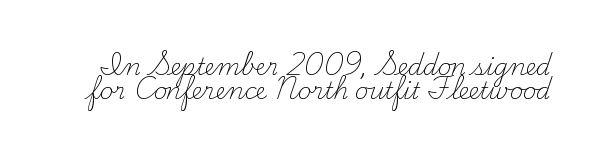
The image shows 23 px text type; set tight line spacing (1.05x), normal letter spacing, not underlined.
